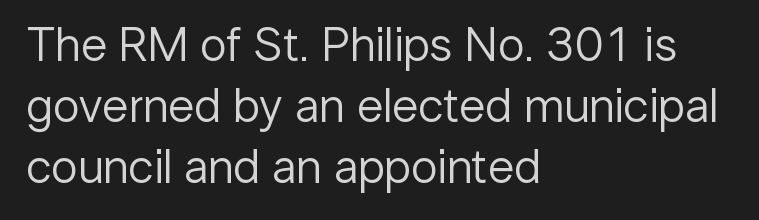
The image shows 48 px regular-weight sans-serif type, upright; set left-aligned, normal line spacing (1.27x), normal letter spacing, not underlined; low stroke contrast and a medium x-height.
